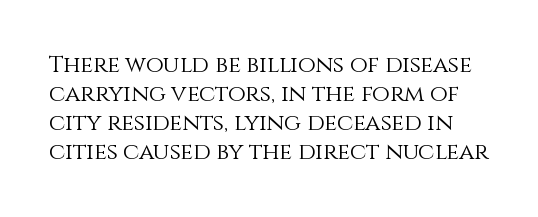
The image shows 23 px text type, upright; set normal line spacing (1.26x), normal letter spacing, not underlined.
